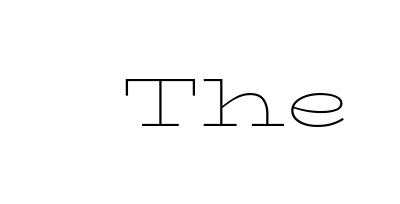
The image shows 68 px thin, wide serif type, upright; set normal letter spacing, not underlined; low stroke contrast and a medium x-height.
